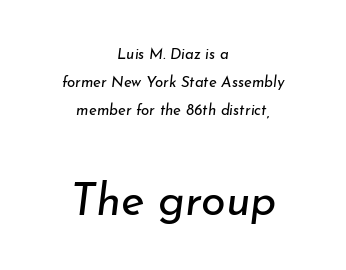
The image shows 45 px regular-weight type, italic (leaning right); set centered, line spacing 1.86x, normal letter spacing, not underlined; the second (bottom) block is 3.0x larger; low stroke contrast and a small x-height.
